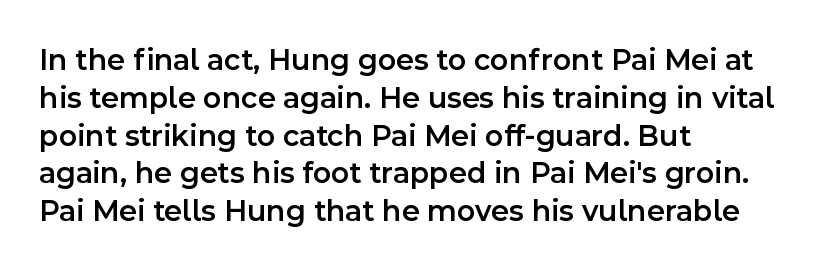
{"serif": "no", "italic": "no", "bold": "semi", "weight": "semibold", "width": "normal", "x_height": "medium", "monospaced": "no", "underline": "no", "align": "left", "line_spacing_ratio": 1.22, "letter_spacing": "normal", "letter_spacing_em": 0.0, "glyph_px": 31}
